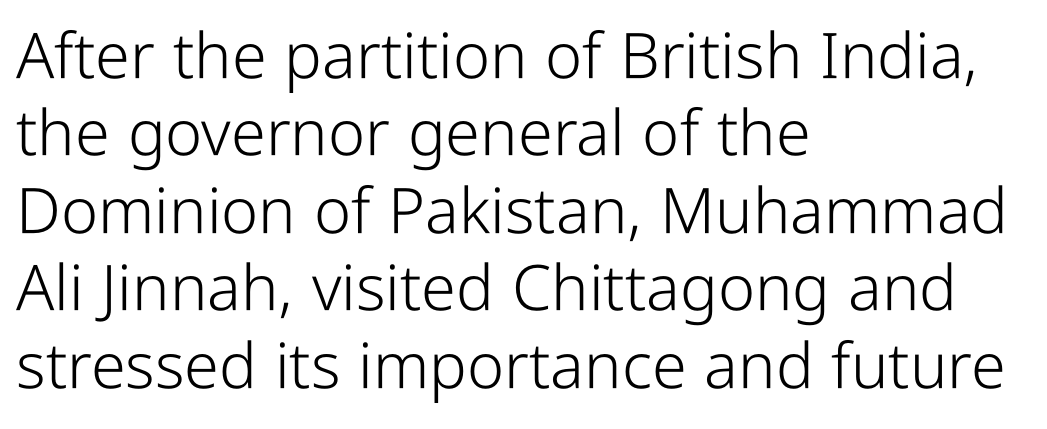
The image shows 63 px light, condensed sans-serif type, upright; set left-aligned, line spacing 1.23x, normal letter spacing, not underlined; low stroke contrast and a medium x-height.
